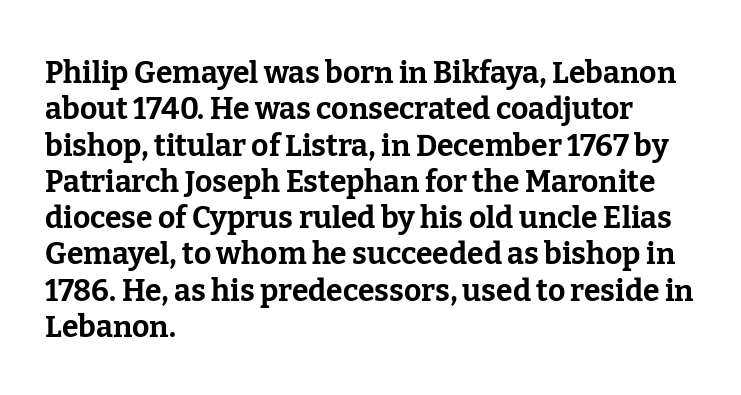
The zone under the glyphs is completely vacant. As a designer I'd log this as weight 700, bold. Where is the straight margin? On the left. Does the lettering tilt? It doesn't — this is upright. Spacing verdict: proportional, widths tailored to each character. Look at the tracking — it's just the regular setting, nothing added.
